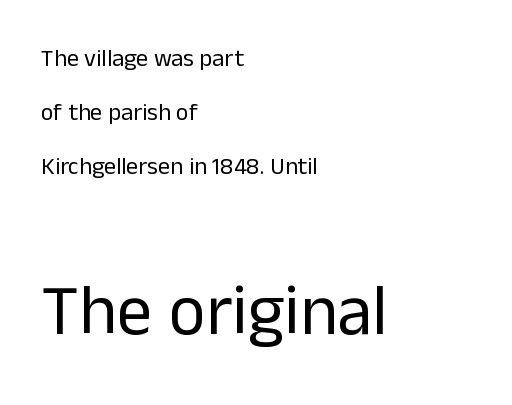
{"serif": "no", "italic": "no", "bold": "no", "weight": "regular", "width": "normal", "stroke_contrast": "low", "x_height": "medium", "monospaced": "no", "underline": "no", "align": "left", "line_spacing": "loose", "line_spacing_ratio": 2.26, "letter_spacing": "normal", "letter_spacing_em": 0.0, "larger_block": "second", "size_ratio": 2.96, "glyph_px": 71}
